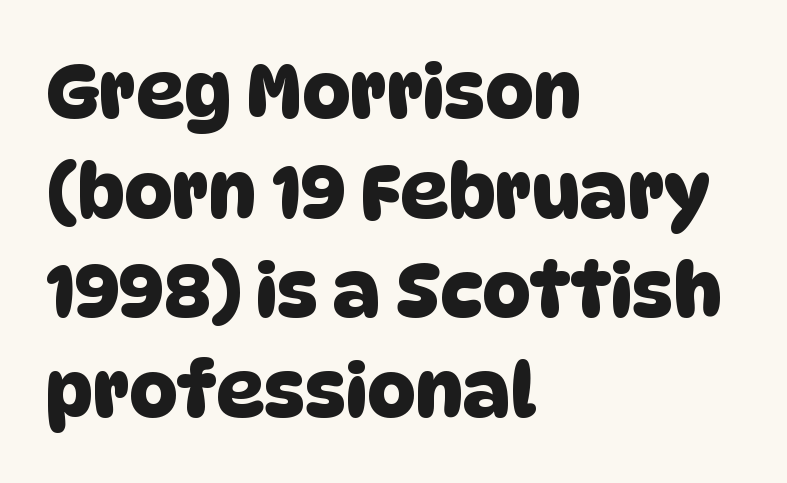
Casual observation: everything's shoved over to the left. Words float on clear page, feet unadorned. The letters advance in unequal steps, a hallmark of proportional type. You could call the tracking neutral — neither tight nor loose. You can tell from the bare stems that sans-serif type was used. A normal amount of white space separates one row of letters from the next.
